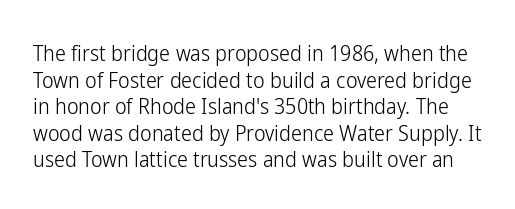
Q: Is the text bold? A: No.
Q: Is the text italic (slanted)? A: No, it is upright.
Q: Is the text underlined? A: No.
Q: Is the spacing between letters normal or unusually wide? A: Normal.
